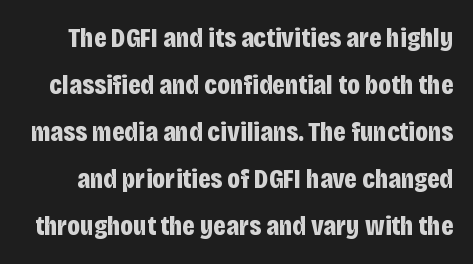
Are there feet on the stems? There aren't — it's a sans. Each word holds together tightly as a unit, with standard inter-letter gaps. This is the regular roman posture of the typeface. The passage shown is typed in a proportional face where columns would drift. Compared with typical paragraphs, the rows here are spaced about the same.
